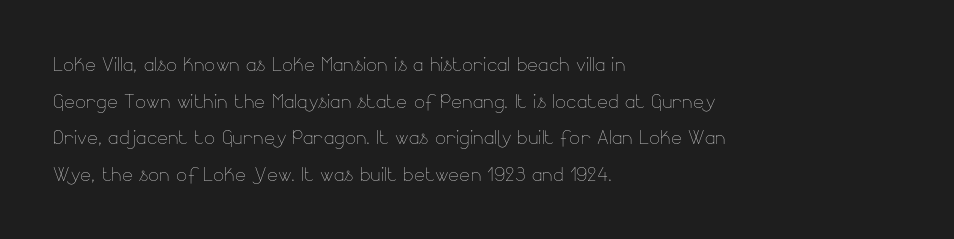
Q: Is the text bold? A: No.
Q: Is the text italic (slanted)? A: No, it is upright.
Q: Is the text underlined? A: No.
Q: How is the paragraph aligned? A: Left-aligned.
Q: Is the spacing between letters normal or unusually wide? A: Normal.
Q: Is the spacing between lines tight, normal or loose? A: Normal.
